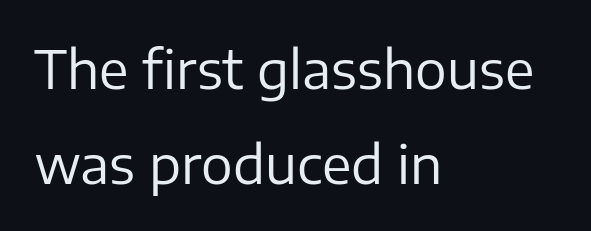
The image shows 53 px regular-weight sans-serif type, upright; set left-aligned, line spacing 1.8x, normal letter spacing, not underlined; low stroke contrast and a medium x-height.
